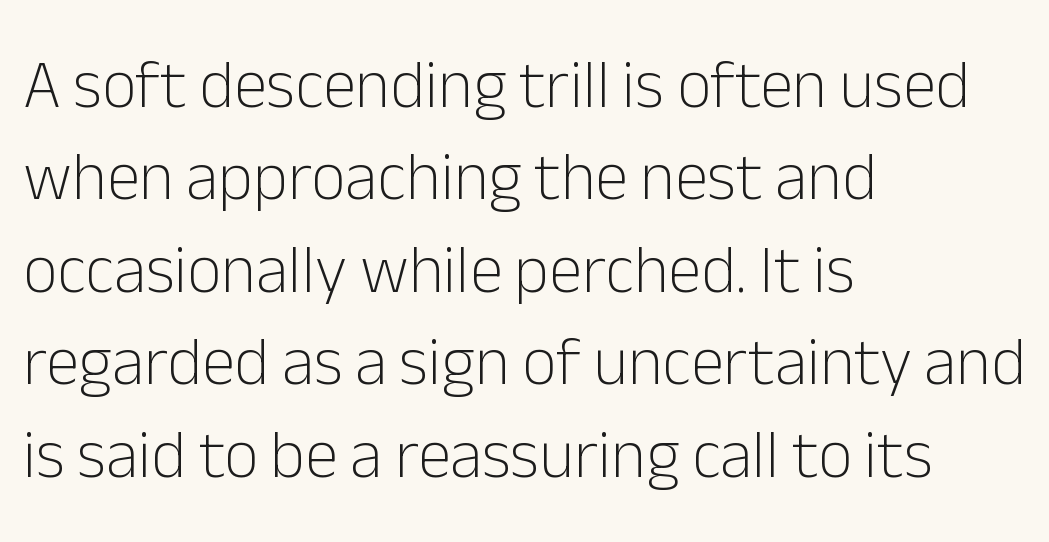
The face used here is proportionally spaced, like ordinary book or web type. This is roman type, the default non-slanted kind. Typeset ragged right — the left edge is the straight one. Stroke mass is kept to a normal reading level or below. This rendering employs a face without finishing strokes, i.e., a sans-serif.
